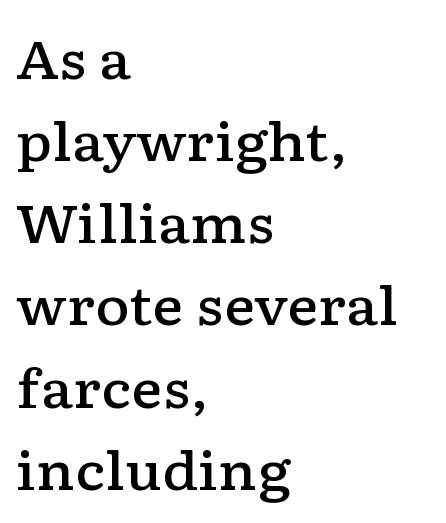
The image shows 53 px semibold, wide serif type, upright; set left-aligned, normal line spacing (1.55x), normal letter spacing, not underlined; low stroke contrast and a medium x-height.
